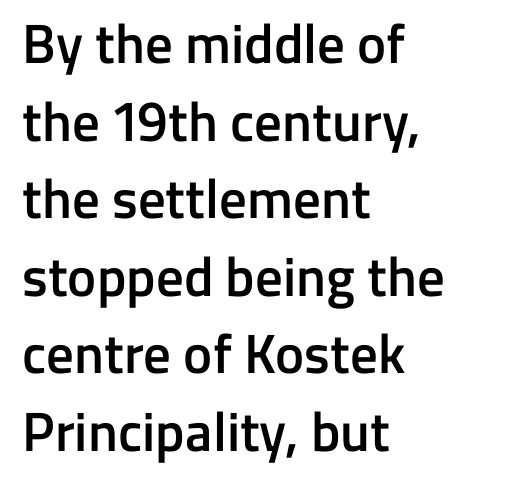
The image shows 55 px semibold sans-serif type, upright; set left-aligned, normal line spacing (1.41x), normal letter spacing, not underlined; low stroke contrast and a medium x-height.
